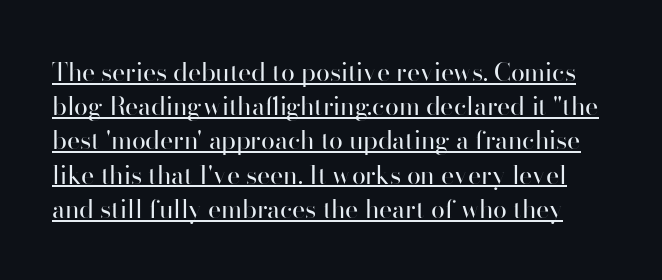
Characters follow at the spacing the type designer built in. Letters have the restrained weight of plain body copy at most. Regarding leading, the lines here are spaced in the standard way. Has an underline been added? It has.
